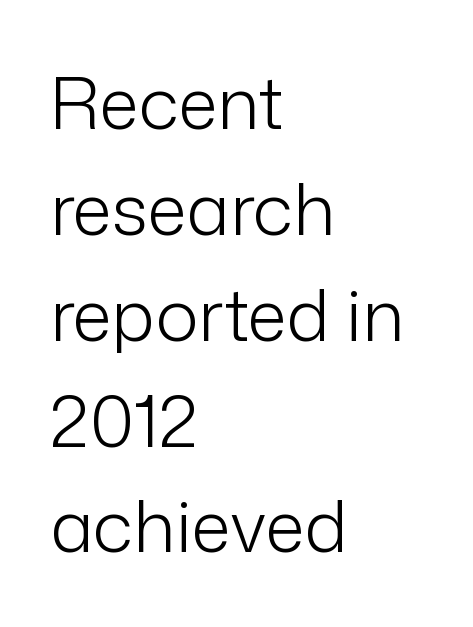
{"serif": "no", "italic": "no", "bold": "no", "weight": "light", "width": "normal", "stroke_contrast": "low", "x_height": "medium", "monospaced": "no", "underline": "no", "align": "left", "line_spacing": "normal", "line_spacing_ratio": 1.47, "letter_spacing": "normal", "letter_spacing_em": 0.0, "glyph_px": 72}
